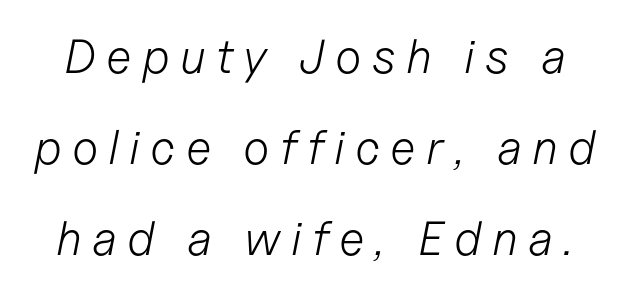
The space beneath each line is pristine and unruled. In terms of letterspacing, this is a distinctly airy, spread setting. Weight class: somewhere from thin through regular. This sample has the flowing, uneven cadence of proportional lettering.
